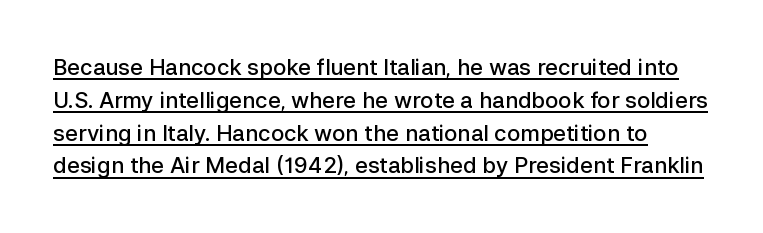
{"italic": "no", "bold": "semi", "underline": "yes", "line_spacing": "normal", "line_spacing_ratio": 1.49, "letter_spacing": "normal", "letter_spacing_em": 0.0, "glyph_px": 22}
